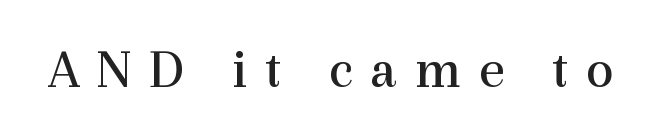
The image shows 56 px regular-weight serif type, upright; set unusually wide letter spacing (+0.31 em), not underlined; a medium x-height.
